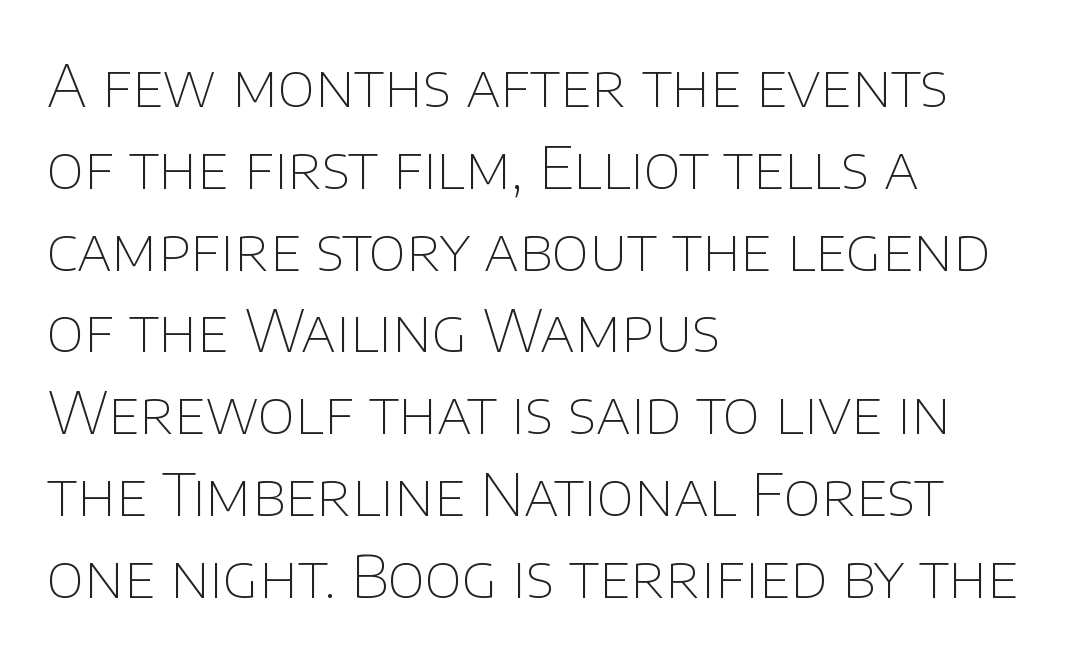
Vertically, the passage feels balanced, rows spaced as you'd expect. Short note: letters normally spaced. Does the copy run flush right? No — it runs flush left. This sample uses an upright cut, with every glyph sitting square on the baseline.
